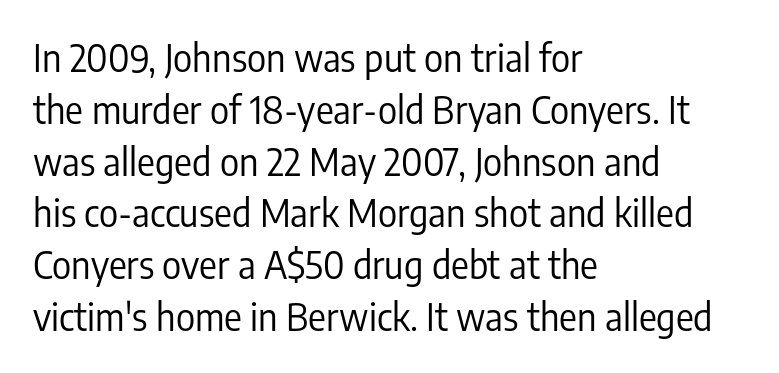
{"serif": "no", "italic": "no", "bold": "no", "weight": "regular", "width": "condensed", "stroke_contrast": "low", "x_height": "medium", "monospaced": "no", "underline": "no", "align": "left", "line_spacing": "normal", "line_spacing_ratio": 1.4, "letter_spacing": "normal", "letter_spacing_em": 0.0, "glyph_px": 37}
